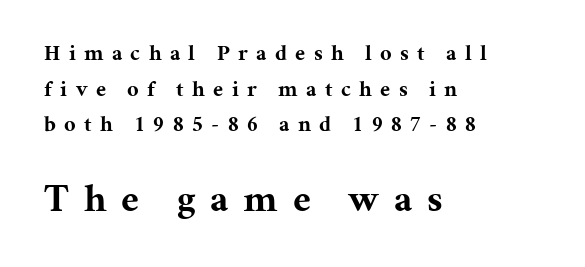
Q: Is the text bold? A: Yes.
Q: Is the text italic (slanted)? A: No, it is upright.
Q: Is the typeface a serif or a sans-serif typeface? A: Serif.
Q: Is the text underlined? A: No.
Q: How is the paragraph aligned? A: Left-aligned.
Q: Is the spacing between letters normal or unusually wide? A: Unusually wide.
Q: Is the spacing between lines tight, normal or loose? A: Normal.
Q: Which block of text is set in a larger size, the first (top) or the second (bottom)? A: The second (bottom) one.
Q: Width (condensed, normal, or wide)? A: Normal.
Q: Stroke contrast? A: Medium.
Q: x-height? A: Medium.
Q: Monospaced? A: No.
